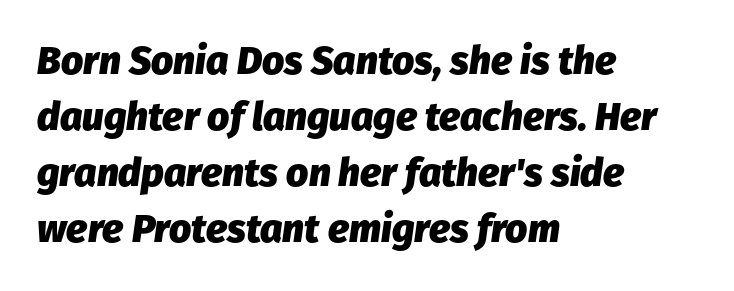
Q: Is the text bold? A: Yes.
Q: Is the text italic (slanted)? A: Yes, it leans right by about 8 degrees.
Q: Is the text underlined? A: No.
Q: How is the paragraph aligned? A: Left-aligned.
Q: Is the spacing between letters normal or unusually wide? A: Normal.
Q: Is the spacing between lines tight, normal or loose? A: Normal.
Q: Width (condensed, normal, or wide)? A: Normal.
Q: Stroke contrast? A: Low.
Q: x-height? A: Medium.
Q: Monospaced? A: No.
